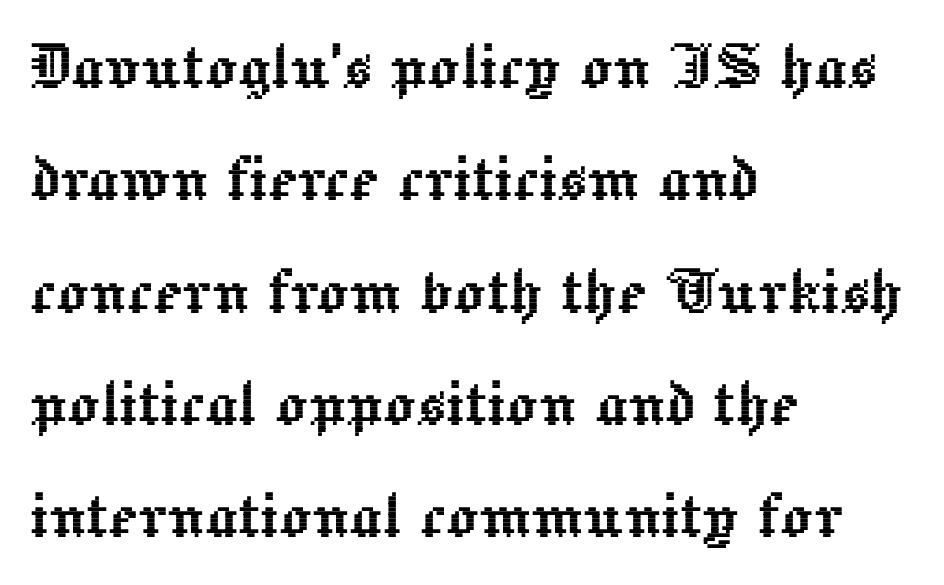
{"italic": "no", "width": "normal", "x_height": "medium", "monospaced": "no", "underline": "no", "align": "left", "line_spacing": "normal", "line_spacing_ratio": 1.44, "letter_spacing": "normal", "letter_spacing_em": 0.0, "glyph_px": 78}
